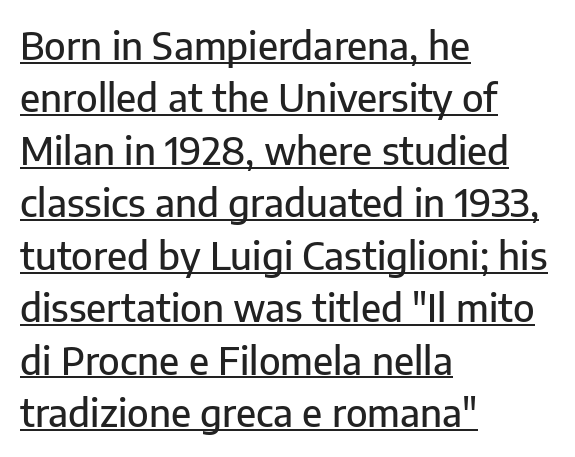
The letterforms sit shoulder to shoulder at normal distance. Has an underline been added? It has. Typographically, this falls in the sans-serif category. You can tell it's not italic because the verticals are truly vertical. The vertical gap from one line to the next is medium.
